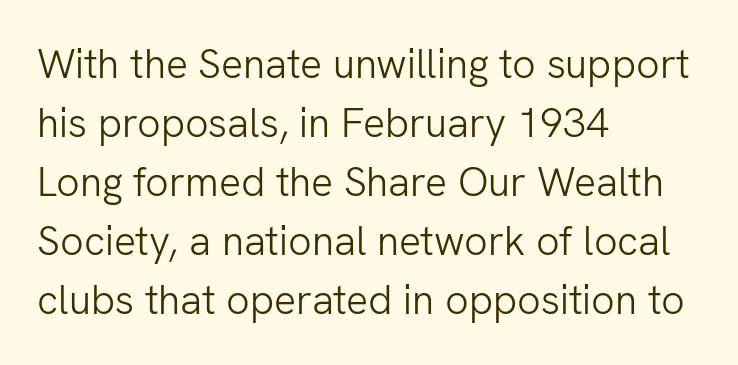
Q: Is the text bold? A: No.
Q: Is the text italic (slanted)? A: No, it is upright.
Q: Is the typeface a serif or a sans-serif typeface? A: Sans-serif.
Q: Is the text underlined? A: No.
Q: How is the paragraph aligned? A: Left-aligned.
Q: Is the spacing between letters normal or unusually wide? A: Normal.
Q: Is the spacing between lines tight, normal or loose? A: Normal.
Q: Width (condensed, normal, or wide)? A: Normal.
Q: Stroke contrast? A: Low.
Q: x-height? A: Medium.
Q: Monospaced? A: No.
